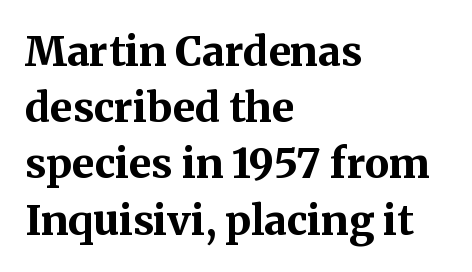
Q: Is the text bold? A: Yes.
Q: Is the text italic (slanted)? A: No, it is upright.
Q: Is the typeface a serif or a sans-serif typeface? A: Serif.
Q: Is the text underlined? A: No.
Q: How is the paragraph aligned? A: Left-aligned.
Q: Is the spacing between letters normal or unusually wide? A: Normal.
Q: Is the spacing between lines tight, normal or loose? A: Normal.
Q: Width (condensed, normal, or wide)? A: Normal.
Q: Stroke contrast? A: Medium.
Q: x-height? A: Medium.
Q: Monospaced? A: No.
